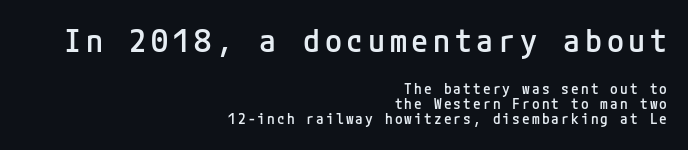
Q: Is the text bold? A: Semi-bold.
Q: Is the text italic (slanted)? A: No, it is upright.
Q: Is the typeface a serif or a sans-serif typeface? A: Sans-serif.
Q: Is the text underlined? A: No.
Q: How is the paragraph aligned? A: Right-aligned.
Q: Is the spacing between lines tight, normal or loose? A: Tight.
Q: Which block of text is set in a larger size, the first (top) or the second (bottom)? A: The first (top) one.
Q: Width (condensed, normal, or wide)? A: Normal.
Q: Stroke contrast? A: Low.
Q: x-height? A: Medium.
